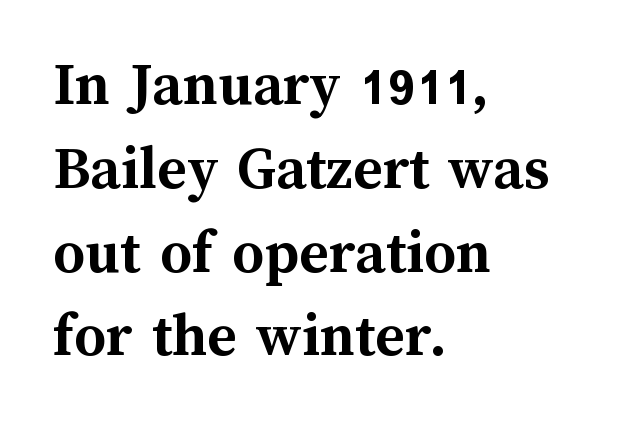
Posture: vertical. The vertical gap from one line to the next is medium. The zone under the glyphs is completely vacant. Inter-character spacing is left at the font's built-in metrics.
